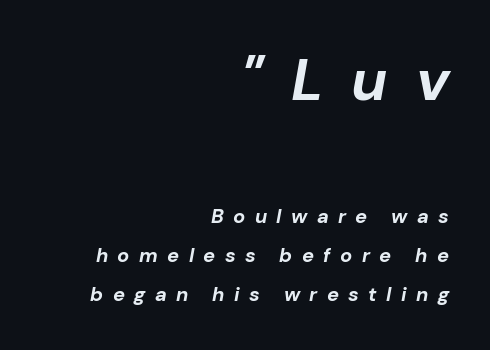
{"italic": "yes", "lean": "right", "slant_degrees": 10, "bold": "yes", "weight": "bold", "width": "normal", "stroke_contrast": "low", "x_height": "medium", "monospaced": "no", "underline": "no", "align": "right", "line_spacing": "loose", "line_spacing_ratio": 1.95, "letter_spacing": "wide", "letter_spacing_em": 0.47, "larger_block": "first", "size_ratio": 2.95, "glyph_px": 59}
